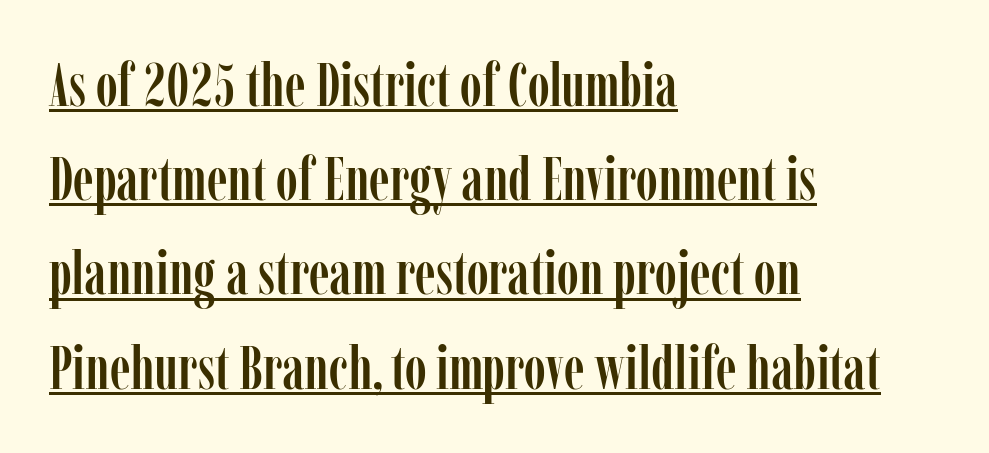
Is this a sans? No — the strokes have serifs. This is the regular roman posture of the typeface. The letters sit at their default tracking, neither squeezed nor spread. This sample has the flowing, uneven cadence of proportional lettering. Short and long lines alike share a common starting point at left.
